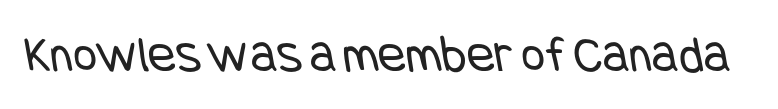
Vertical stems look standard width or narrower in stroke. Descender tails drop into unmarked territory. In terms of letterspacing, this is plain default setting. Serif or sans? Sans — the stroke terminals are bare.
